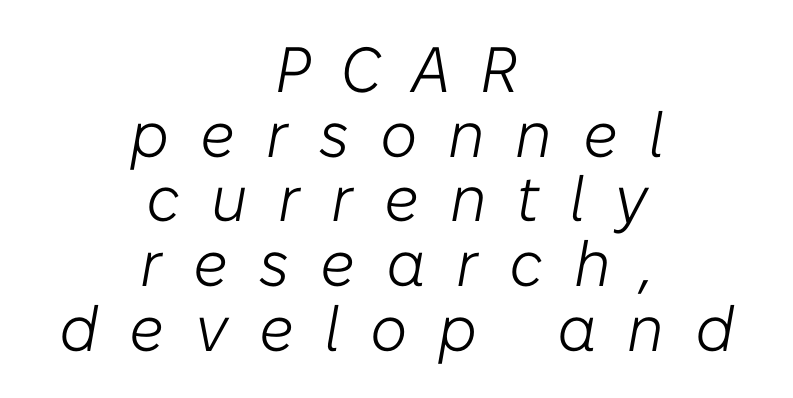
{"italic": "yes", "lean": "right", "slant_degrees": 10, "bold": "no", "weight": "light", "width": "normal", "stroke_contrast": "low", "x_height": "medium", "monospaced": "no", "underline": "no", "align": "center", "line_spacing": "tight", "line_spacing_ratio": 1.01, "letter_spacing": "wide", "letter_spacing_em": 0.48, "glyph_px": 64}
